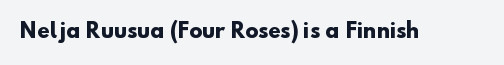
Standard letterfit; no display-style spreading of the glyphs. Plenty of ink on the page — the face is bold. The string is rendered with underlining switched off.
